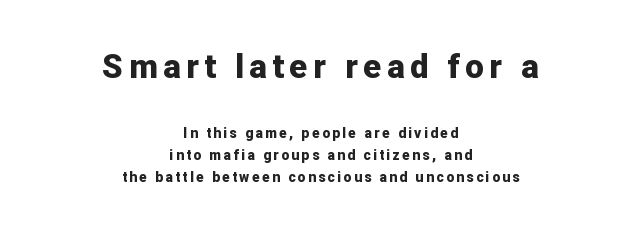
Q: Is the text bold? A: Yes.
Q: Is the text italic (slanted)? A: No, it is upright.
Q: Is the typeface a serif or a sans-serif typeface? A: Sans-serif.
Q: Is the text underlined? A: No.
Q: How is the paragraph aligned? A: Centered.
Q: Is the spacing between lines tight, normal or loose? A: Normal.
Q: Which block of text is set in a larger size, the first (top) or the second (bottom)? A: The first (top) one.
Q: Width (condensed, normal, or wide)? A: Normal.
Q: Stroke contrast? A: Low.
Q: x-height? A: Medium.
Q: Monospaced? A: No.
